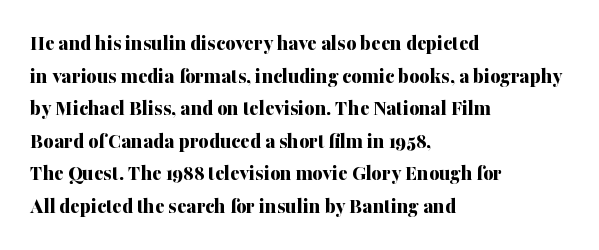
{"italic": "no", "bold": "yes", "underline": "no", "align": "left", "line_spacing": "normal", "line_spacing_ratio": 1.48, "letter_spacing": "normal", "letter_spacing_em": 0.0, "glyph_px": 22}
